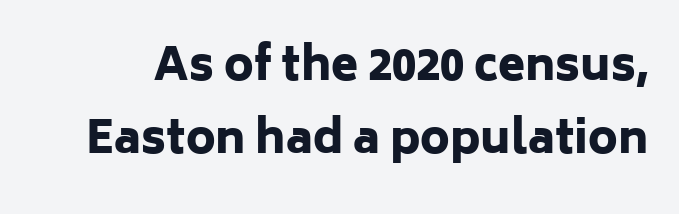
The image shows 44 px heavy sans-serif type, upright; set normal line spacing (1.67x), normal letter spacing, not underlined; low stroke contrast and a medium x-height.
